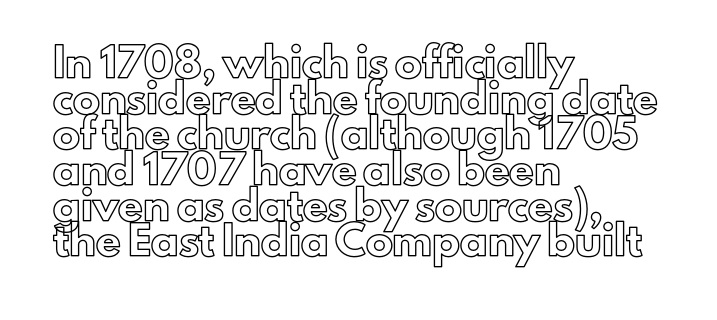
The image shows 27 px text type, upright; set left-aligned, normal line spacing (1.32x), normal letter spacing, not underlined.
